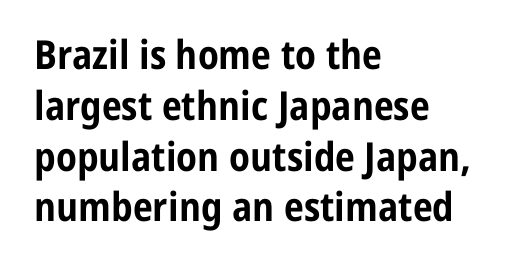
{"serif": "no", "italic": "no", "bold": "yes", "weight": "bold", "width": "condensed", "stroke_contrast": "low", "x_height": "medium", "monospaced": "no", "underline": "no", "align": "left", "line_spacing": "normal", "line_spacing_ratio": 1.27, "letter_spacing": "normal", "letter_spacing_em": 0.0, "glyph_px": 40}
